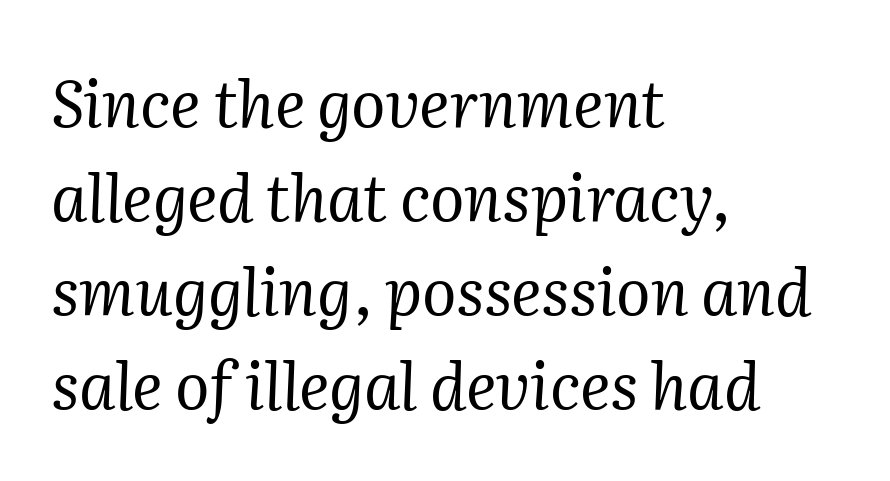
The image shows 64 px regular-weight serif type, italic (leaning right); set left-aligned, normal line spacing (1.47x), normal letter spacing, not underlined; medium stroke contrast and a medium x-height.
